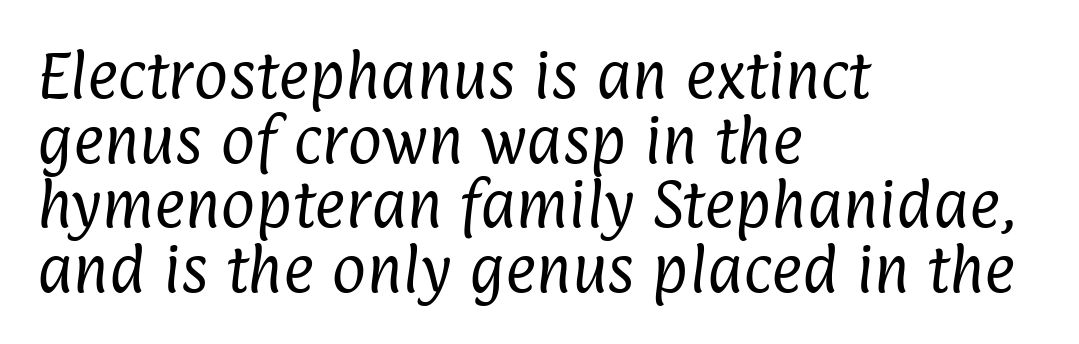
Stroke thickness stays within the range of a standard reading face or lighter. The rag falls on the right side of this text block. Caption: standard tracking, unaltered. Font category for this specimen: sans-serif.
